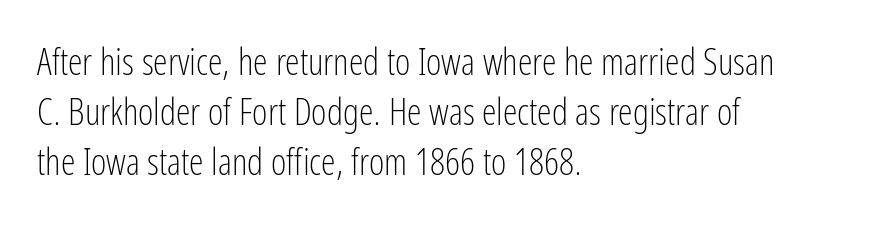
This block has exactly the height ordinary leading produces. The glyphs in this specimen are sans serif. Anything drawn beneath the words? Only blank space. No chunkiness to these letters — they're not bold. The typesetter chose a ragged-right arrangement here.
